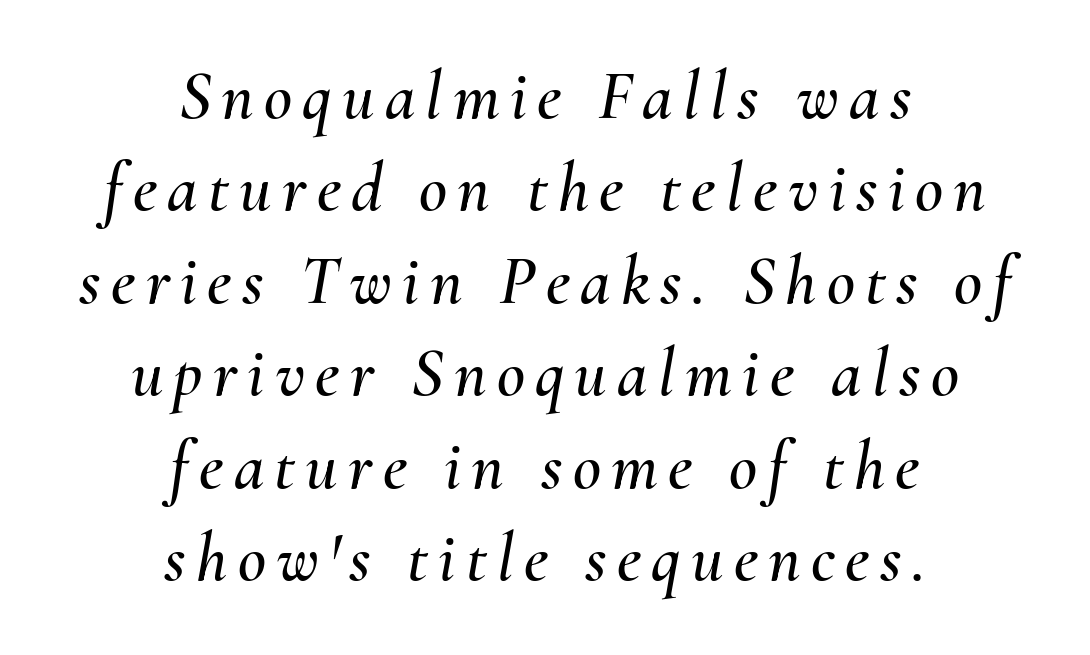
{"italic": "yes", "lean": "right", "slant_degrees": 10, "width": "normal", "stroke_contrast": "medium", "x_height": "small", "monospaced": "no", "underline": "no", "align": "center", "line_spacing": "normal", "line_spacing_ratio": 1.34, "glyph_px": 69}
